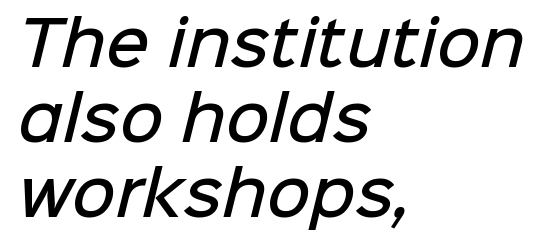
{"serif": "no", "bold": "semi", "weight": "semibold", "width": "normal", "stroke_contrast": "low", "x_height": "medium", "monospaced": "no", "underline": "no", "align": "left", "line_spacing": "normal", "line_spacing_ratio": 1.25, "letter_spacing": "normal", "letter_spacing_em": 0.0, "glyph_px": 60}
